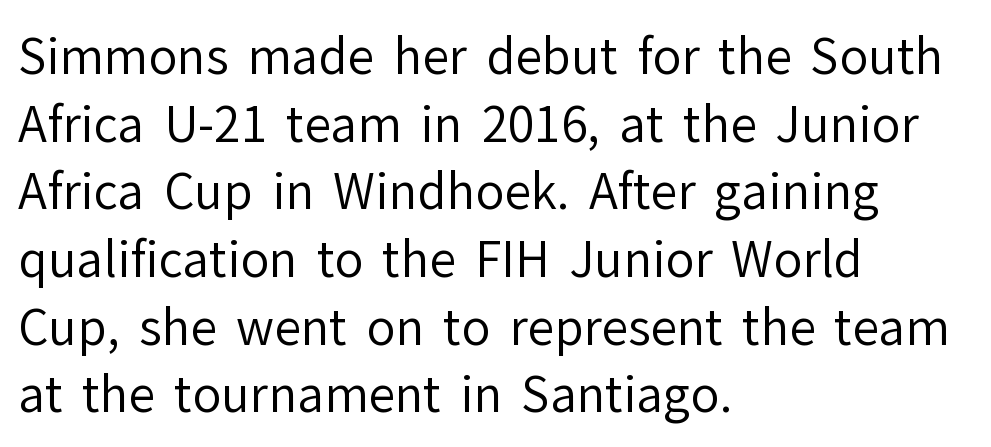
Q: Is the text bold? A: No.
Q: Is the text italic (slanted)? A: No, it is upright.
Q: Is the typeface a serif or a sans-serif typeface? A: Sans-serif.
Q: Is the text underlined? A: No.
Q: How is the paragraph aligned? A: Left-aligned.
Q: Is the spacing between letters normal or unusually wide? A: Normal.
Q: Is the spacing between lines tight, normal or loose? A: Normal.
Q: Width (condensed, normal, or wide)? A: Normal.
Q: Stroke contrast? A: Low.
Q: x-height? A: Medium.
Q: Monospaced? A: No.
